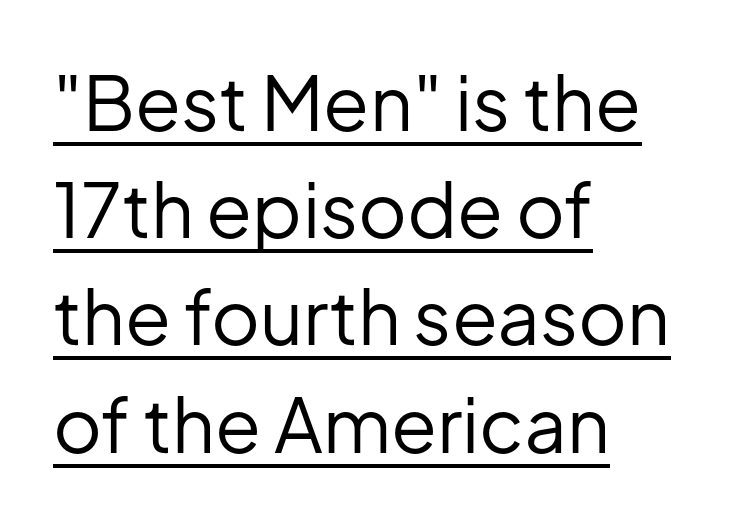
The weight tops out at a normal text grade. Typographically, this falls in the sans-serif category. Honestly, the underline is the first thing you notice here. You could call the tracking neutral — neither tight nor loose. Notice how the stems are strictly vertical — no italics here.
